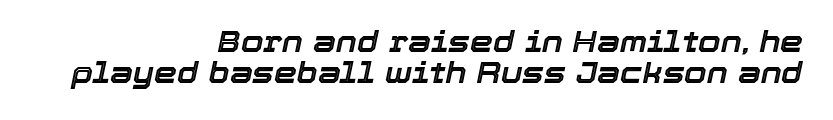
The words here are not underlined. Note the varied advance widths — an 'i' is clearly narrower than an 'm'. The line texture is even and compact thanks to regular tracking. The typesetter chose a ragged-left arrangement here.
